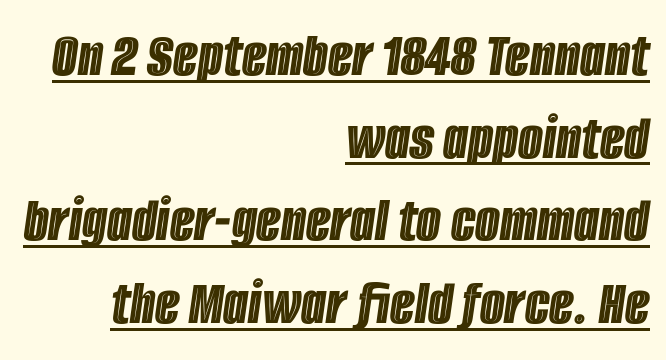
Q: Is the text italic (slanted)? A: Yes, it leans right by about 8 degrees.
Q: Is the text underlined? A: Yes.
Q: How is the paragraph aligned? A: Right-aligned.
Q: Is the spacing between letters normal or unusually wide? A: Normal.
Q: Is the spacing between lines tight, normal or loose? A: Normal.
Q: Width (condensed, normal, or wide)? A: Condensed.
Q: x-height? A: Large.
Q: Monospaced? A: No.
